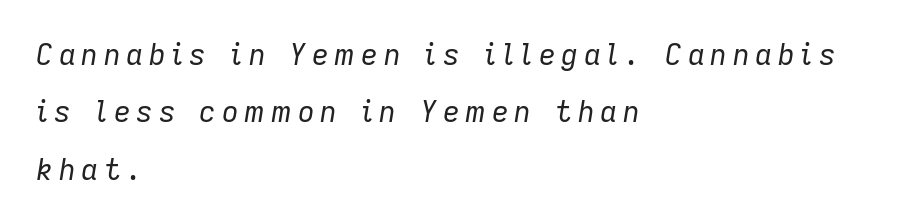
Layout note: lines flush left. The area under the type is left untouched. Varying glyph widths throughout — classic text-font behaviour. Vertical stems look standard width or narrower in stroke.
